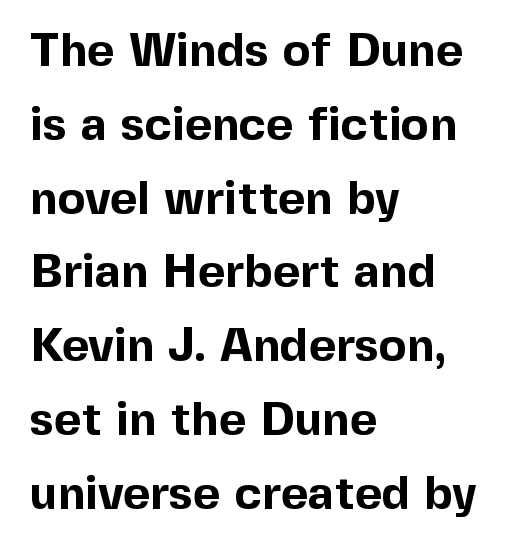
{"serif": "no", "italic": "no", "bold": "yes", "weight": "bold", "width": "normal", "x_height": "medium", "monospaced": "no", "underline": "no", "align": "left", "line_spacing": "normal", "line_spacing_ratio": 1.57, "letter_spacing": "normal", "letter_spacing_em": 0.0, "glyph_px": 47}
